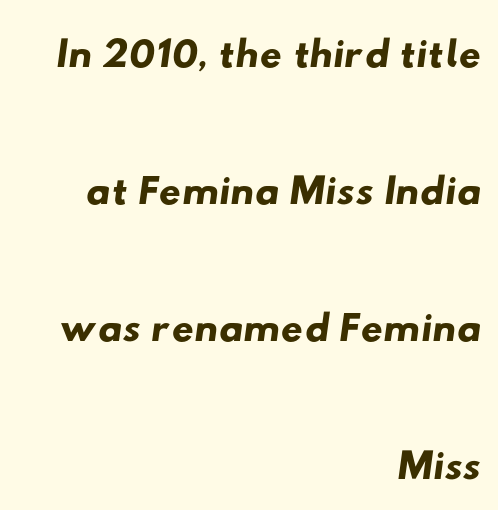
Q: Is the typeface a serif or a sans-serif typeface? A: Sans-serif.
Q: Is the text underlined? A: No.
Q: How is the paragraph aligned? A: Right-aligned.
Q: Is the spacing between letters normal or unusually wide? A: Normal.
Q: Is the spacing between lines tight, normal or loose? A: Loose.
Q: Width (condensed, normal, or wide)? A: Wide.
Q: Stroke contrast? A: Low.
Q: x-height? A: Small.
Q: Monospaced? A: No.
